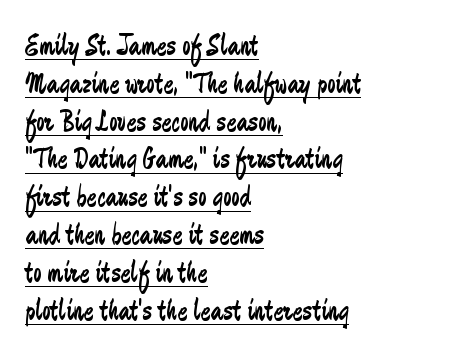
The image shows 30 px regular-weight, condensed sans-serif type; set left-aligned, normal line spacing (1.26x), normal letter spacing, underlined; low stroke contrast and a small x-height.
